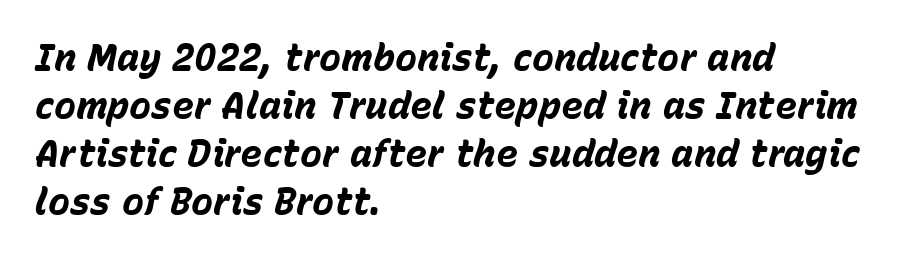
Is the type bold? Yes — the strokes are clearly thick and heavy. Is there much room between lines? A standard amount, neither cramped nor airy. In terms of letterspacing, this is plain default setting. When letters slant like this, we call the style italic. Note the varied advance widths — an 'i' is clearly narrower than an 'm'.
